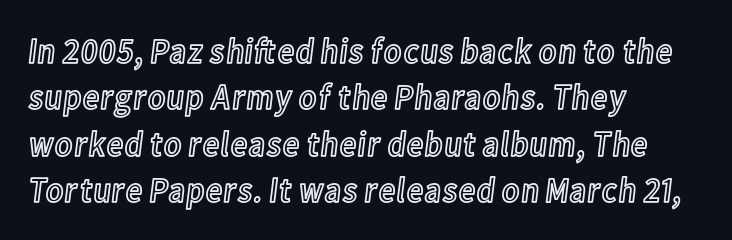
Underlining? Definitely not there. The passage shown stacks its lines at a standard gap. Between one letter and the next there's only the usual sliver of space. Varying glyph widths throughout — classic text-font behaviour.
